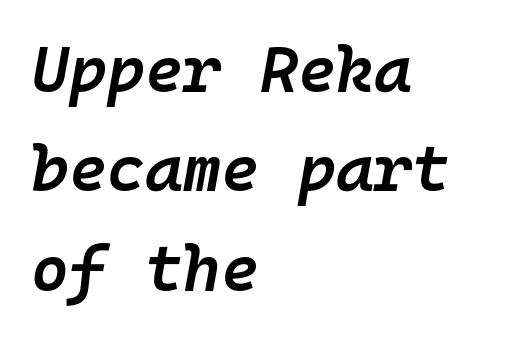
{"italic": "yes", "lean": "right", "slant_degrees": 10, "bold": "semi", "weight": "semibold", "width": "normal", "stroke_contrast": "low", "x_height": "medium", "monospaced": "yes", "underline": "no", "align": "left", "line_spacing": "normal", "line_spacing_ratio": 1.53, "letter_spacing": "normal", "letter_spacing_em": 0.0, "glyph_px": 65}
